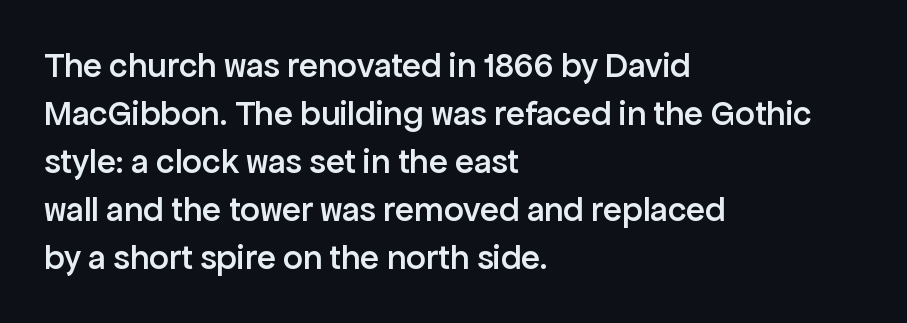
{"serif": "no", "italic": "no", "bold": "semi", "weight": "semibold", "width": "normal", "stroke_contrast": "low", "x_height": "medium", "monospaced": "no", "underline": "no", "align": "left", "line_spacing": "normal", "line_spacing_ratio": 1.37, "letter_spacing": "normal", "letter_spacing_em": 0.0, "glyph_px": 35}
